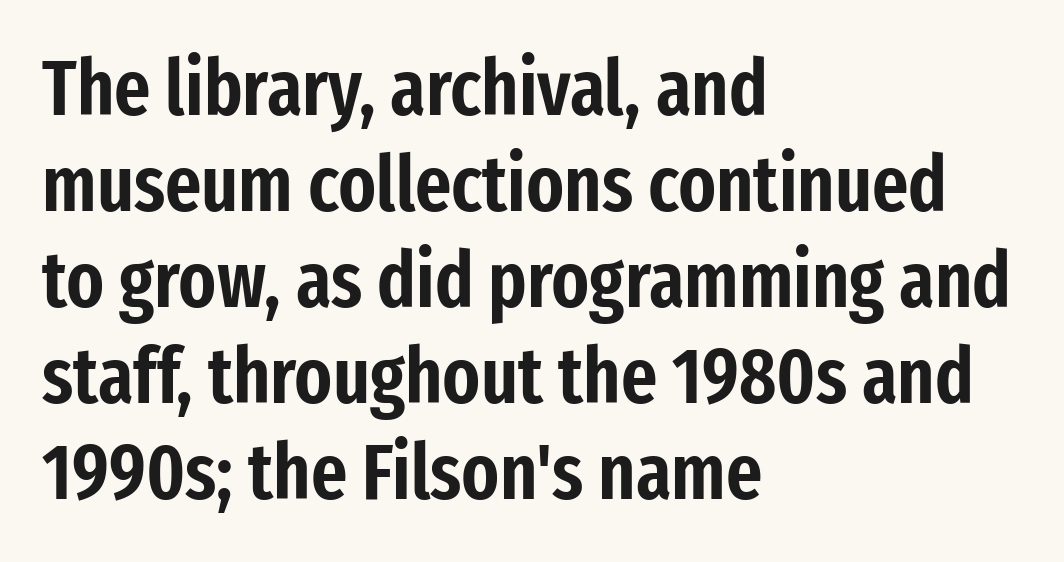
The image shows 78 px condensed sans-serif type, upright; set left-aligned, line spacing 1.23x, normal letter spacing, not underlined; low stroke contrast and a medium x-height.
